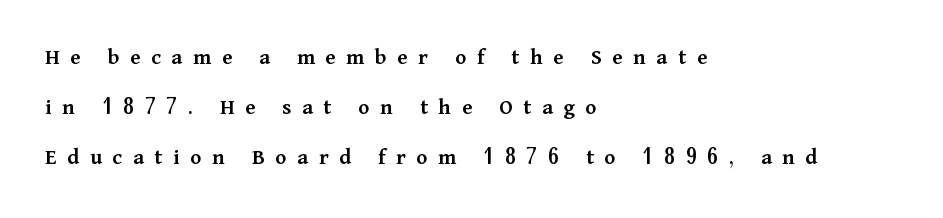
Underlining? Definitely not there. This sample is left-justified, so line endings fall wherever the words run out. Italic? Not at all — the glyphs are vertical. Baseline-to-baseline distance is far greater than the letter height. Stems and bowls a touch heavier than normal — semibold. Characters follow at a spacing far wider than the type designer built in.
